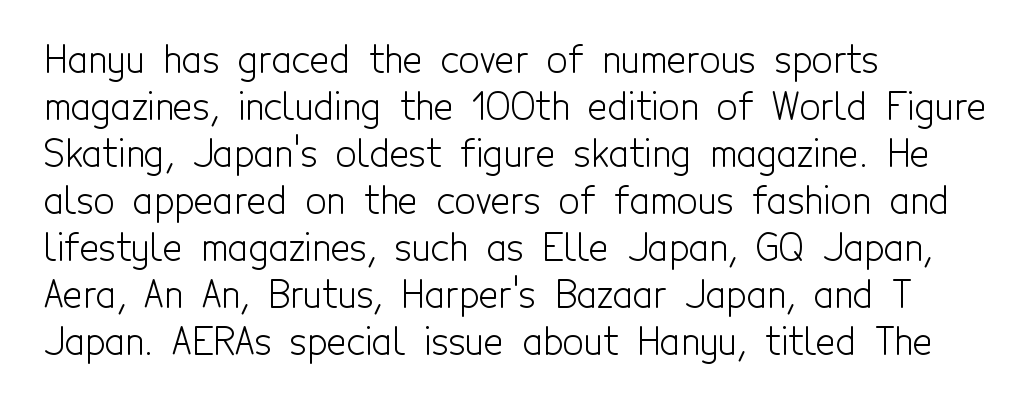
The image shows 37 px light, condensed sans-serif type, upright; set left-aligned, normal line spacing (1.27x), normal letter spacing, not underlined; a medium x-height.
